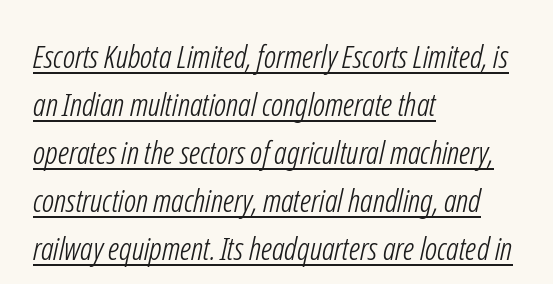
Q: Is the text bold? A: No.
Q: Is the typeface a serif or a sans-serif typeface? A: Sans-serif.
Q: Is the text underlined? A: Yes.
Q: How is the paragraph aligned? A: Left-aligned.
Q: Is the spacing between letters normal or unusually wide? A: Normal.
Q: Is the spacing between lines tight, normal or loose? A: Normal.
Q: Width (condensed, normal, or wide)? A: Condensed.
Q: Stroke contrast? A: Low.
Q: x-height? A: Medium.
Q: Monospaced? A: No.
